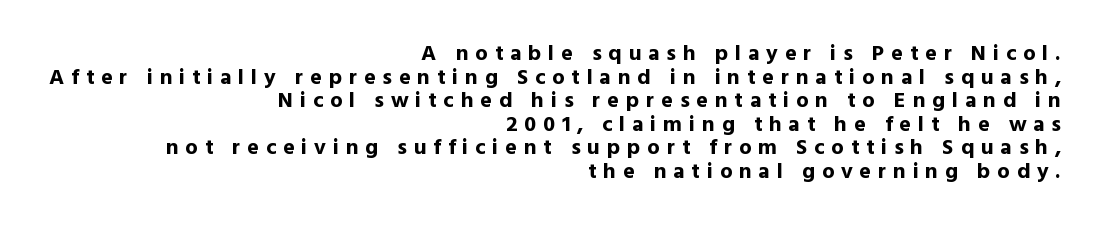
The lines are quadded right. No italicization has been applied; the sample stays upright. Here the glyphs are tracked loosely, breaking word shapes into spaced letters. Descender tails drop into unmarked territory. As a designer I'd log this as weight 700, bold.
